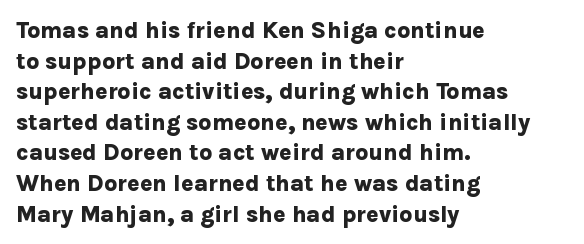
Q: Is the text bold? A: Yes.
Q: Is the text italic (slanted)? A: No, it is upright.
Q: Is the text underlined? A: No.
Q: How is the paragraph aligned? A: Left-aligned.
Q: Is the spacing between letters normal or unusually wide? A: Normal.
Q: Is the spacing between lines tight, normal or loose? A: Normal.
